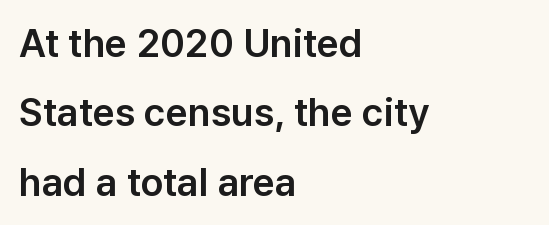
Q: Is the text italic (slanted)? A: No, it is upright.
Q: Is the typeface a serif or a sans-serif typeface? A: Sans-serif.
Q: Is the text underlined? A: No.
Q: How is the paragraph aligned? A: Left-aligned.
Q: Is the spacing between letters normal or unusually wide? A: Normal.
Q: Width (condensed, normal, or wide)? A: Normal.
Q: Stroke contrast? A: Low.
Q: x-height? A: Medium.
Q: Monospaced? A: No.
